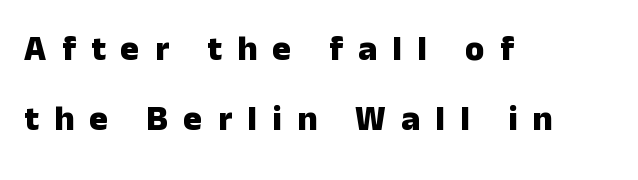
The image shows 35 px heavy sans-serif type, upright; set left-aligned, loose line spacing (2.01x), unusually wide letter spacing (+0.44 em), not underlined; low stroke contrast and a medium x-height.
